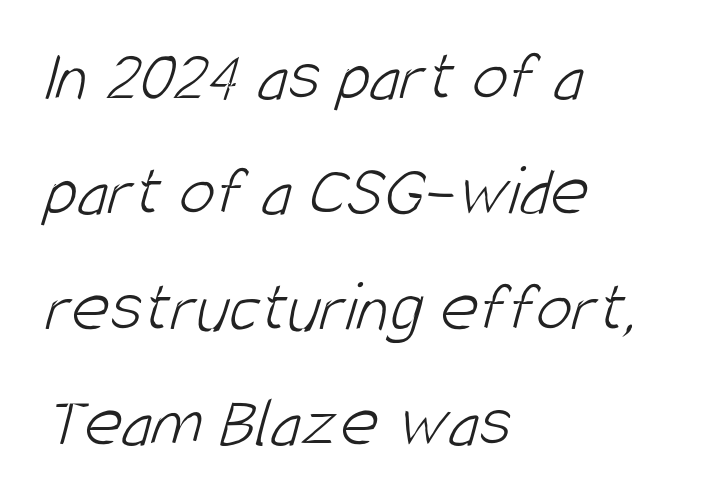
Q: Is the text bold? A: No.
Q: Is the typeface a serif or a sans-serif typeface? A: Sans-serif.
Q: Is the text underlined? A: No.
Q: How is the paragraph aligned? A: Left-aligned.
Q: Is the spacing between letters normal or unusually wide? A: Normal.
Q: Is the spacing between lines tight, normal or loose? A: Normal.
Q: Width (condensed, normal, or wide)? A: Condensed.
Q: Stroke contrast? A: Low.
Q: x-height? A: Large.
Q: Monospaced? A: No.
